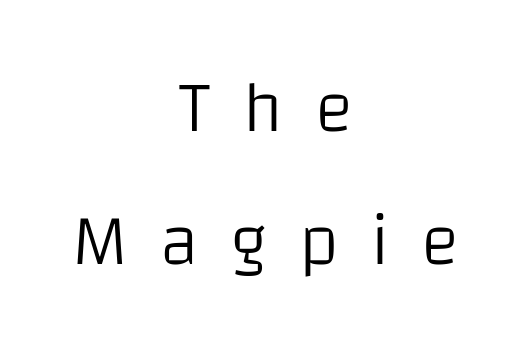
The image shows 73 px light sans-serif type, upright; set centered, line spacing 1.82x, unusually wide letter spacing (+0.43 em), not underlined; low stroke contrast and a large x-height.
